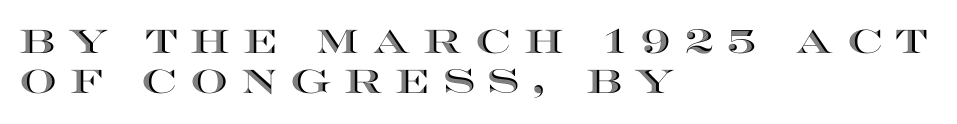
Where is the straight margin? On the left. Ordinary non-slanted type is in use. Lines of text with bare space underneath. The passage shown is typed in a proportional face where columns would drift. How are the letters spaced? Widely, with obvious added tracking.
